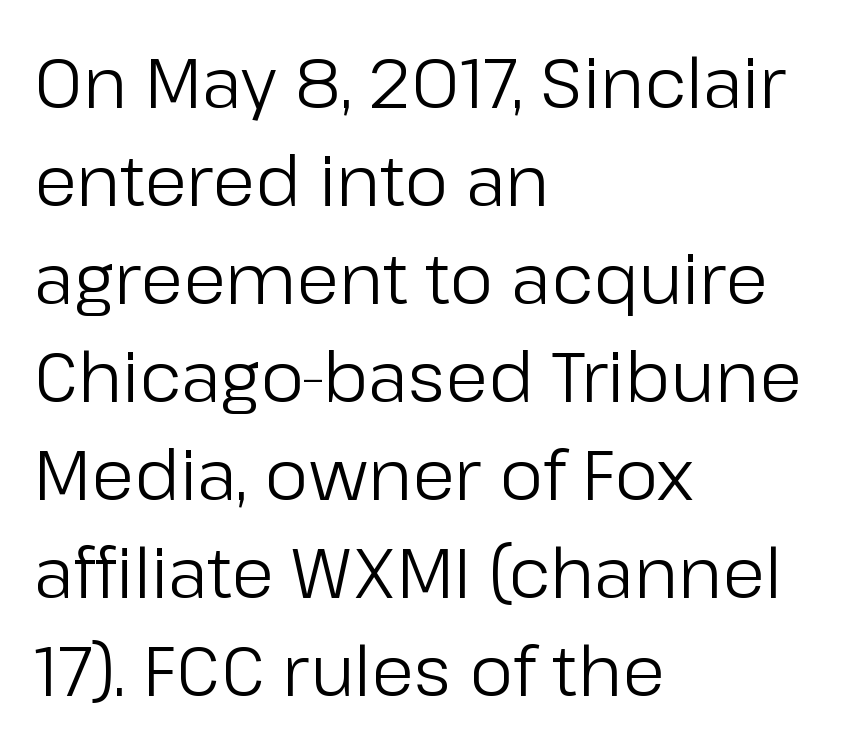
{"serif": "no", "italic": "no", "bold": "no", "weight": "regular", "width": "normal", "stroke_contrast": "low", "x_height": "medium", "monospaced": "no", "underline": "no", "align": "left", "line_spacing": "normal", "line_spacing_ratio": 1.42, "letter_spacing": "normal", "letter_spacing_em": 0.0, "glyph_px": 69}
